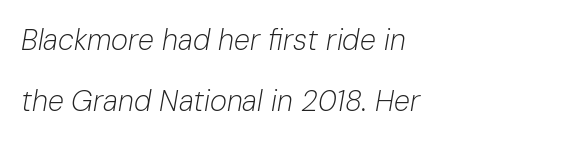
{"italic": "yes", "lean": "right", "slant_degrees": 10, "bold": "no", "weight": "light", "width": "normal", "stroke_contrast": "low", "x_height": "medium", "monospaced": "no", "underline": "no", "align": "left", "line_spacing": "loose", "line_spacing_ratio": 2.09, "letter_spacing": "normal", "letter_spacing_em": 0.0, "glyph_px": 29}
